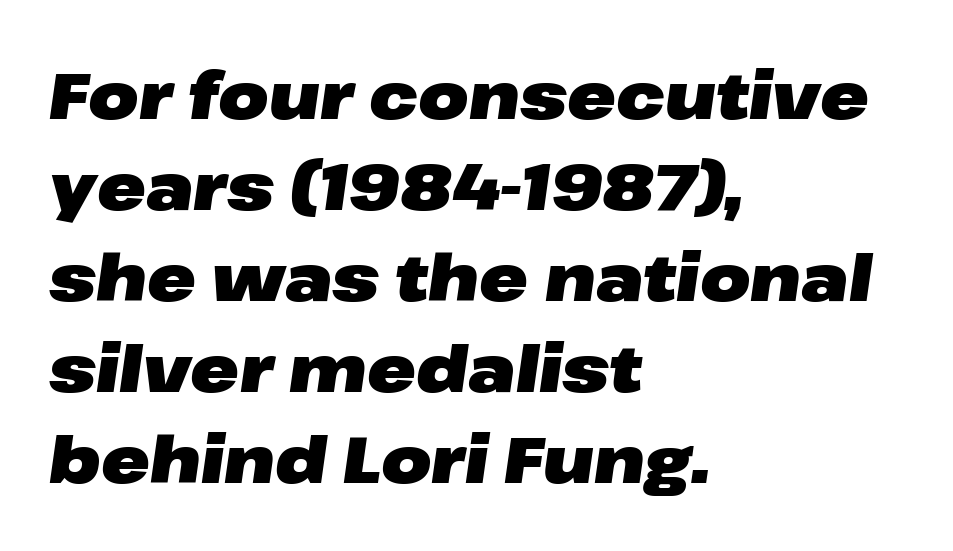
{"italic": "yes", "lean": "right", "slant_degrees": 8, "bold": "yes", "weight": "heavy", "width": "wide", "stroke_contrast": "low", "x_height": "medium", "monospaced": "no", "underline": "no", "align": "left", "line_spacing": "normal", "line_spacing_ratio": 1.4, "letter_spacing": "normal", "letter_spacing_em": 0.0, "glyph_px": 65}
